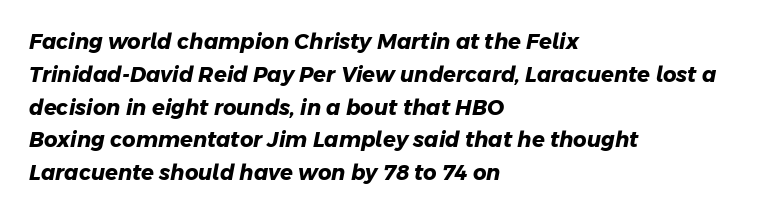
{"bold": "yes", "underline": "no", "align": "left", "line_spacing": "normal", "line_spacing_ratio": 1.56, "letter_spacing": "normal", "letter_spacing_em": 0.0, "glyph_px": 21}
